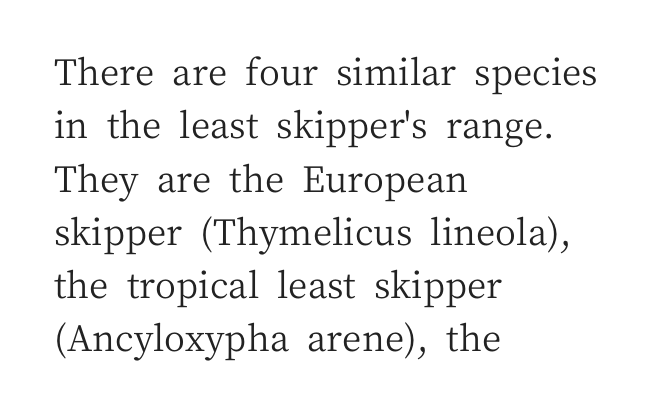
Q: Is the text bold? A: No.
Q: Is the text italic (slanted)? A: No, it is upright.
Q: Is the typeface a serif or a sans-serif typeface? A: Serif.
Q: Is the text underlined? A: No.
Q: How is the paragraph aligned? A: Left-aligned.
Q: Is the spacing between letters normal or unusually wide? A: Normal.
Q: Is the spacing between lines tight, normal or loose? A: Normal.
Q: Width (condensed, normal, or wide)? A: Normal.
Q: Stroke contrast? A: Medium.
Q: x-height? A: Medium.
Q: Monospaced? A: No.
